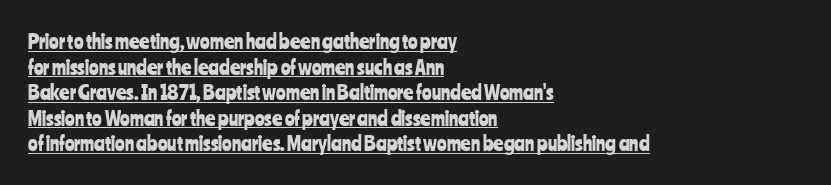
Q: Is the text italic (slanted)? A: No, it is upright.
Q: Is the text underlined? A: Yes.
Q: How is the paragraph aligned? A: Left-aligned.
Q: Is the spacing between letters normal or unusually wide? A: Normal.
Q: Is the spacing between lines tight, normal or loose? A: Normal.
